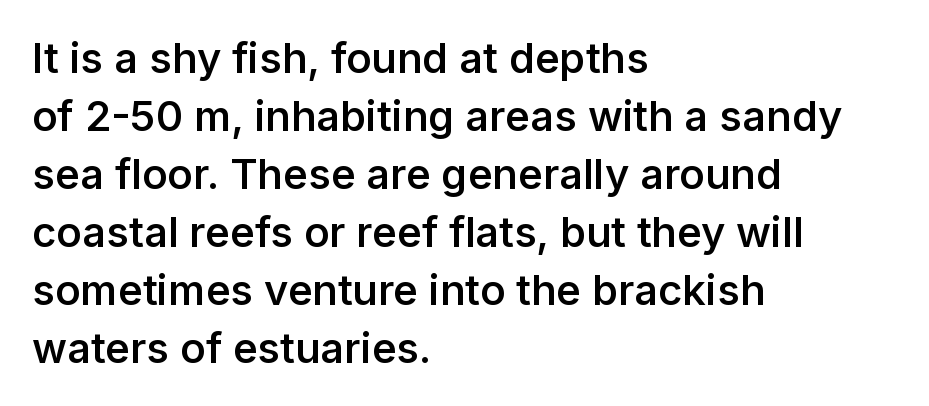
{"serif": "no", "italic": "no", "bold": "semi", "weight": "semibold", "width": "normal", "stroke_contrast": "low", "x_height": "medium", "monospaced": "no", "underline": "no", "align": "left", "line_spacing": "normal", "line_spacing_ratio": 1.38, "letter_spacing": "normal", "letter_spacing_em": 0.0, "glyph_px": 42}
